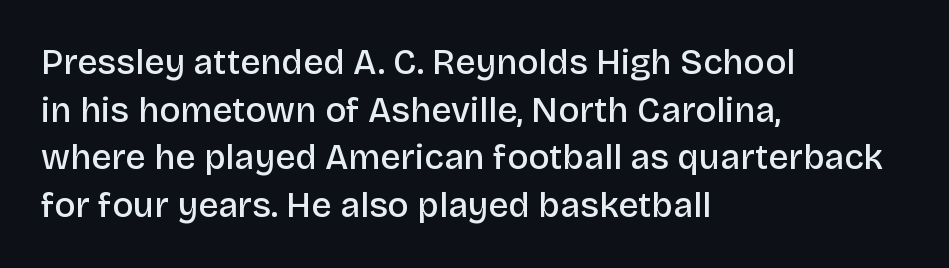
A semibold gives these letters moderate extra thickness, short of bold. How would I describe the line gaps? Plain and ordinary. These lines were composed using upright roman letters. Plain, unruled lines of type.
